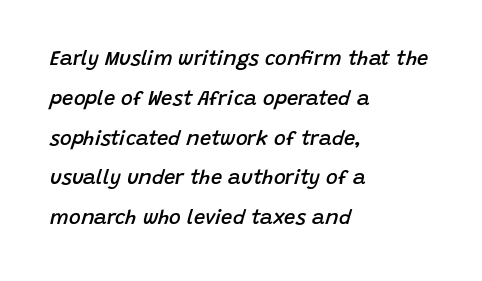
Q: Is the text bold? A: Semi-bold.
Q: Is the text italic (slanted)? A: Yes, it leans right by about 15 degrees.
Q: Is the text underlined? A: No.
Q: How is the paragraph aligned? A: Left-aligned.
Q: Is the spacing between letters normal or unusually wide? A: Normal.
Q: Is the spacing between lines tight, normal or loose? A: Loose.
